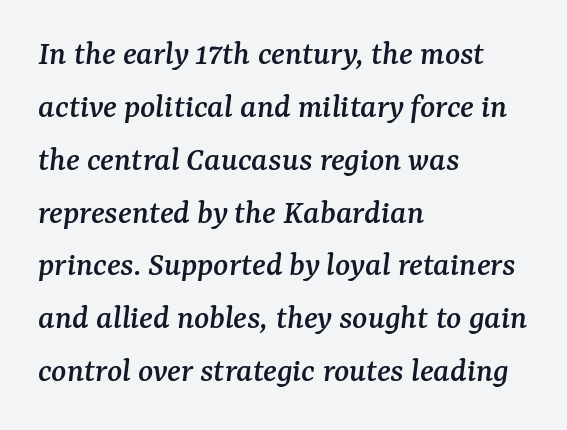
Descenders are the only things crossing below the line. Notice how the passage keeps a crisp vertical edge on the left only. Each new line begins a customary step beneath the previous one. The passage shown leans; its letterforms are oblique.
